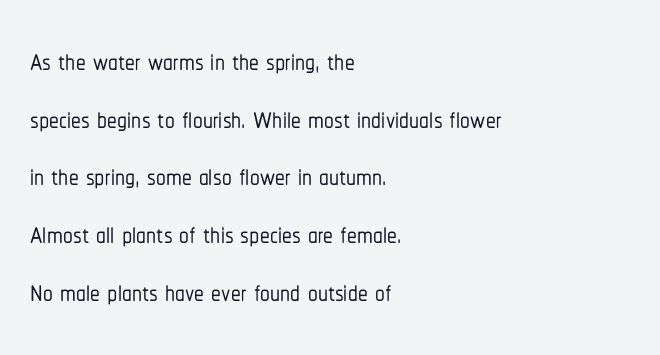
Nope, no serifs anywhere on these letters. The passage shown is typed in a proportional face where columns would drift. The ragged edge is on the right, which tells us the setting is flush left. Posture: straight, roman, zero tilt.
